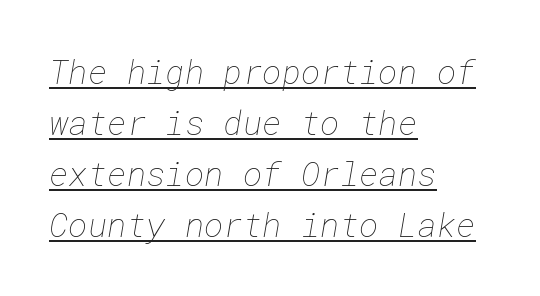
{"bold": "no", "weight": "thin", "width": "normal", "stroke_contrast": "low", "x_height": "medium", "underline": "yes", "align": "left", "line_spacing": "normal", "line_spacing_ratio": 1.55, "letter_spacing": "normal", "letter_spacing_em": 0.0, "glyph_px": 33}
